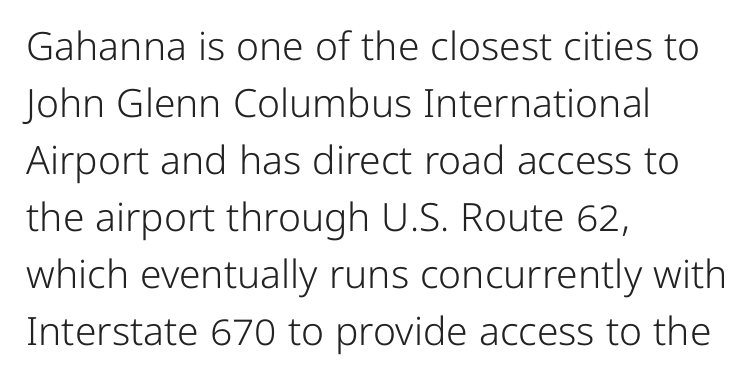
{"serif": "no", "italic": "no", "bold": "no", "weight": "light", "width": "normal", "stroke_contrast": "low", "x_height": "medium", "monospaced": "no", "underline": "no", "align": "left", "line_spacing": "normal", "line_spacing_ratio": 1.46, "letter_spacing": "normal", "letter_spacing_em": 0.0, "glyph_px": 39}
